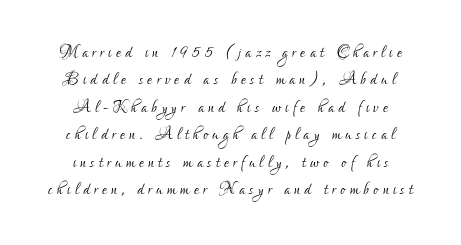
Q: Is the text bold? A: No.
Q: Is the text italic (slanted)? A: Yes.
Q: Is the text underlined? A: No.
Q: How is the paragraph aligned? A: Centered.
Q: Is the spacing between letters normal or unusually wide? A: Unusually wide.
Q: Is the spacing between lines tight, normal or loose? A: Normal.
